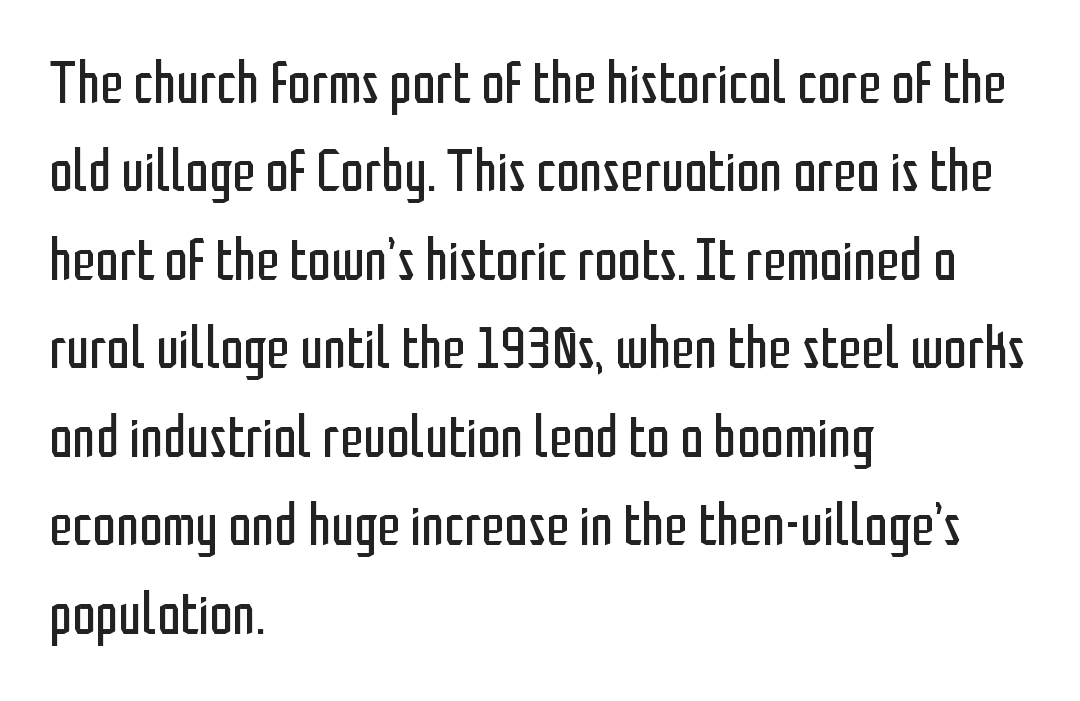
Stroke mass is kept to a normal reading level or below. Observe the ordinary spacing: letters are neighbours, not strangers. The text block is weighted toward the left margin, trailing off unevenly rightward. Quick note: interline space is typical. These lines are rendered in a variable-pitch font. Decoration check: the copy has no underline.
